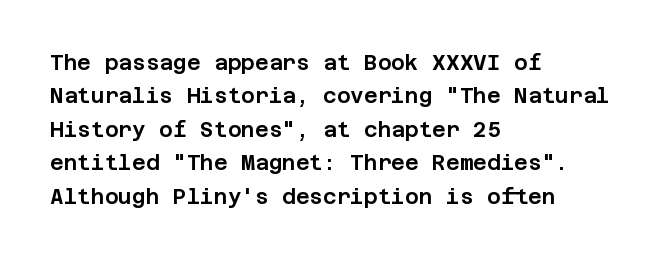
Q: Is the text italic (slanted)? A: No, it is upright.
Q: Is the text underlined? A: No.
Q: How is the paragraph aligned? A: Left-aligned.
Q: Is the spacing between letters normal or unusually wide? A: Normal.
Q: Is the spacing between lines tight, normal or loose? A: Normal.
